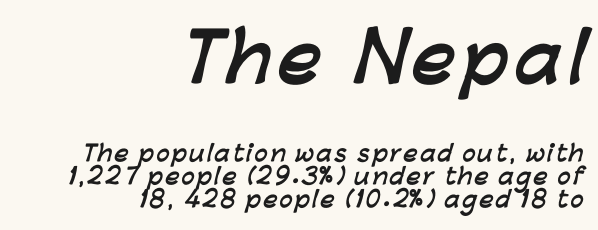
The image shows 67 px semibold sans-serif type; set right-aligned, tight line spacing (1.04x), not underlined; the first (top) block is 3.05x larger; low stroke contrast and a medium x-height.
